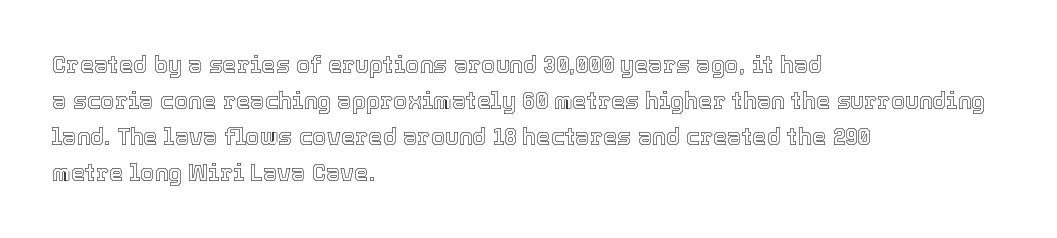
{"italic": "no", "underline": "no", "align": "left", "line_spacing": "normal", "line_spacing_ratio": 1.56, "letter_spacing": "normal", "letter_spacing_em": 0.0, "glyph_px": 23}
